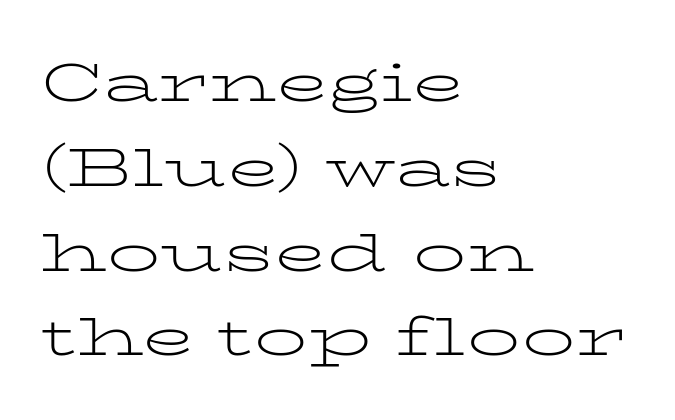
The image shows 53 px light, wide serif type, upright; set left-aligned, normal line spacing (1.6x), normal letter spacing, not underlined; low stroke contrast and a medium x-height.
